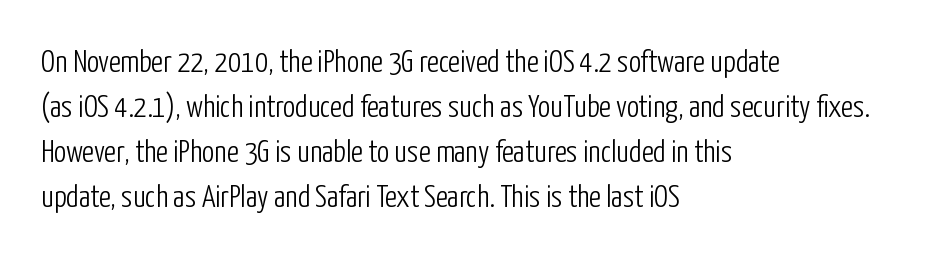
The compositor pushed each line to the left boundary. Horizontal bands of white between lines are of average thickness. The characters are drawn with everyday or finer stroke widths. Quick note: underline off. There is no visible air inserted between adjacent glyphs.
